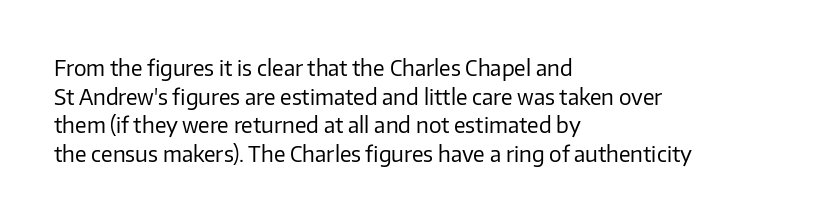
The image shows 21 px text type, upright; set left-aligned, normal line spacing (1.36x), normal letter spacing, not underlined.
